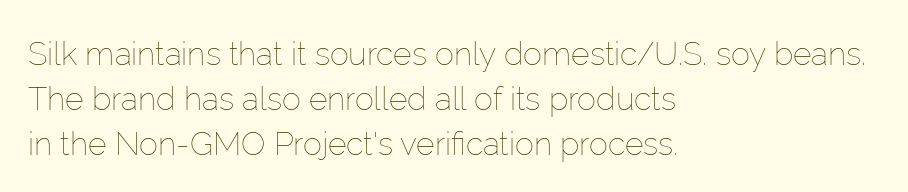
{"italic": "no", "bold": "no", "weight": "thin", "width": "normal", "stroke_contrast": "low", "x_height": "medium", "monospaced": "no", "underline": "no", "align": "left", "line_spacing": "normal", "line_spacing_ratio": 1.41, "letter_spacing": "normal", "letter_spacing_em": 0.0, "glyph_px": 32}
